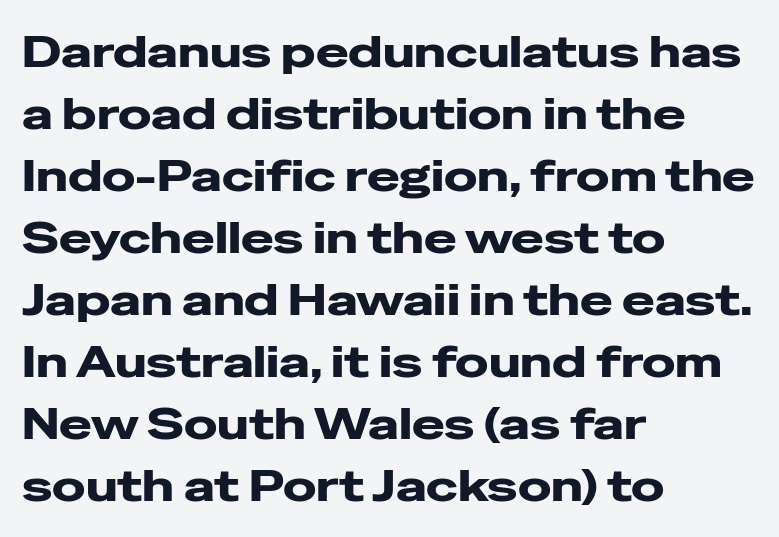
The typesetting leans heavy: a genuine bold. A typesetter would call this leading conventional body-copy spacing. Notice how the stems are strictly vertical — no italics here. The rendering uses natural spacing where letterforms have individual widths. The area under the type is left untouched.
